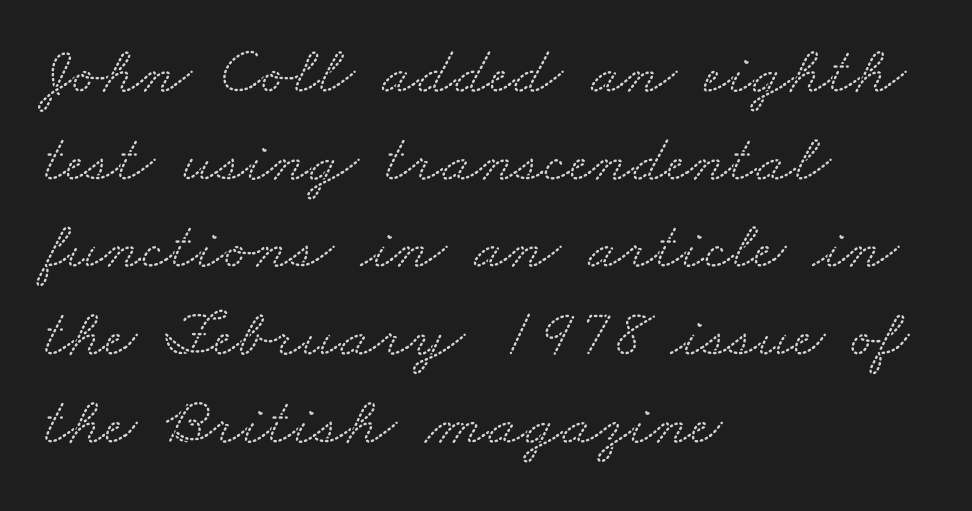
Left-aligned paragraph, ragged on the right. Type without underlining. The rendering uses natural spacing where letterforms have individual widths. The characters display serif detailing at their extremities.
